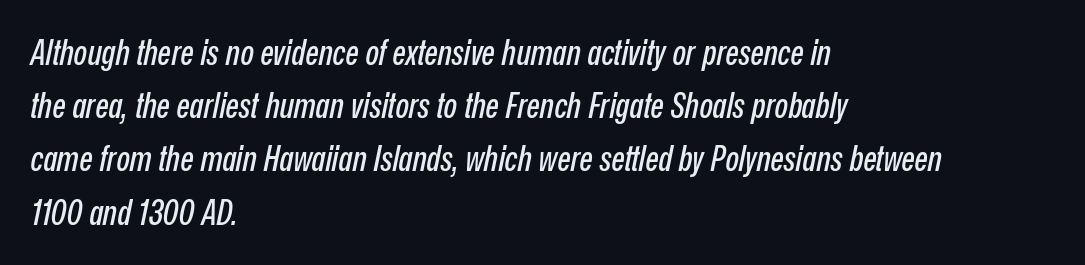
{"italic": "yes", "lean": "right", "slant_degrees": 12, "width": "condensed", "stroke_contrast": "low", "x_height": "medium", "monospaced": "no", "underline": "no", "align": "left", "line_spacing": "normal", "line_spacing_ratio": 1.52, "letter_spacing": "normal", "letter_spacing_em": 0.0, "glyph_px": 35}
